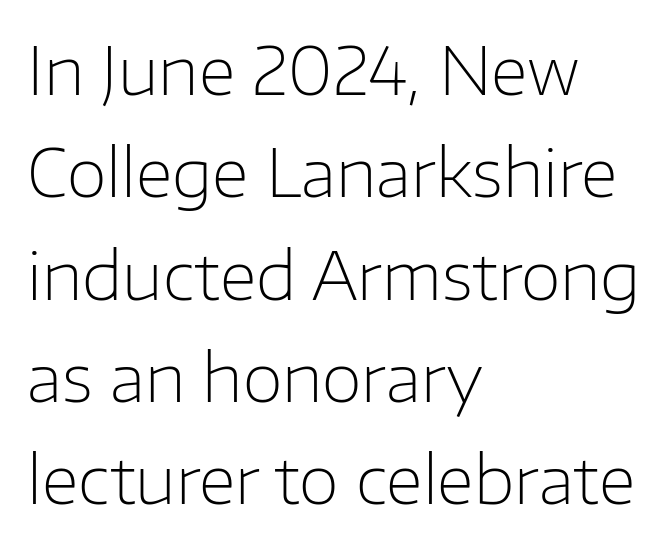
{"serif": "no", "italic": "no", "bold": "no", "weight": "light", "width": "normal", "stroke_contrast": "low", "x_height": "medium", "monospaced": "no", "underline": "no", "align": "left", "line_spacing": "normal", "line_spacing_ratio": 1.55, "letter_spacing": "normal", "letter_spacing_em": 0.0, "glyph_px": 66}
